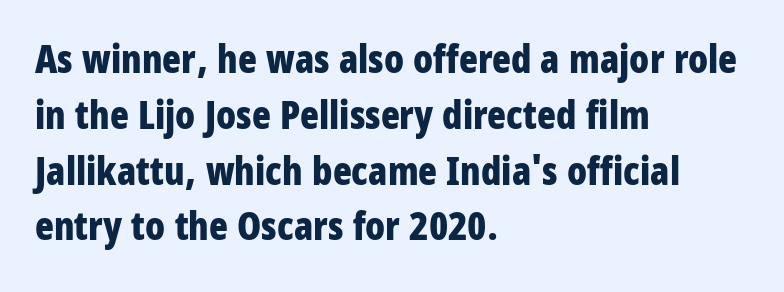
Ordinary non-slanted type is in use. No word sits above an underline. Does the weight exceed regular? Yes, all the way to bold. The lines sit at an ordinary, default distance from one another. The face used here is a sans, in the tradition of grotesques and geometrics.
